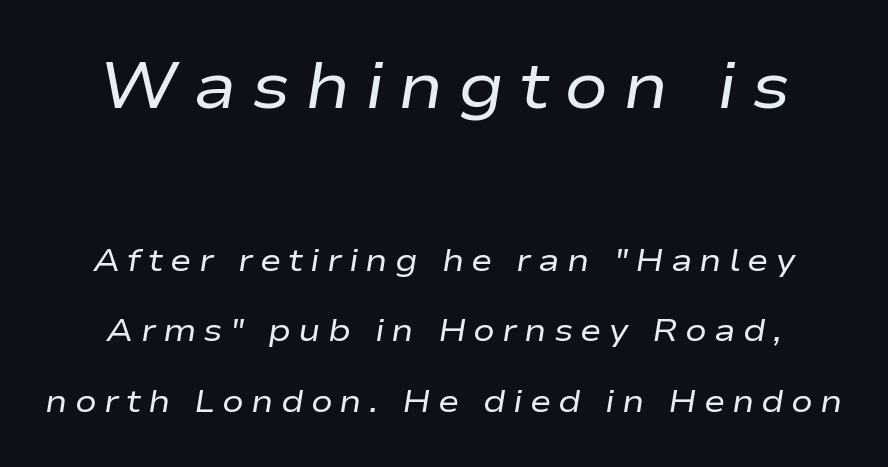
Q: Is the text bold? A: No.
Q: Is the text italic (slanted)? A: Yes, it leans right by about 9 degrees.
Q: Is the text underlined? A: No.
Q: Is the spacing between letters normal or unusually wide? A: Unusually wide.
Q: Is the spacing between lines tight, normal or loose? A: Loose.
Q: Which block of text is set in a larger size, the first (top) or the second (bottom)? A: The first (top) one.
Q: Width (condensed, normal, or wide)? A: Wide.
Q: Stroke contrast? A: Low.
Q: x-height? A: Medium.
Q: Monospaced? A: No.
